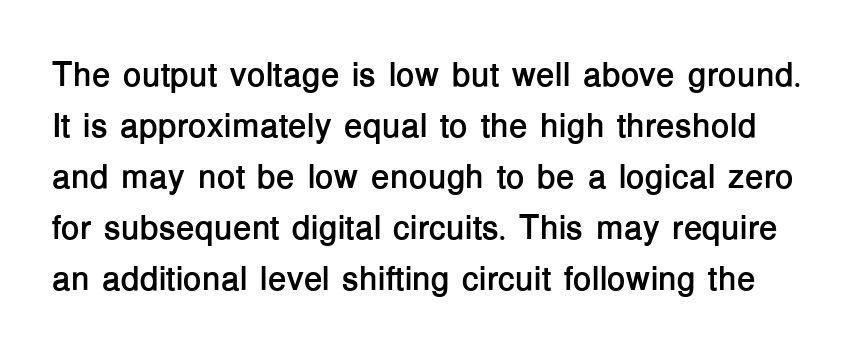
{"serif": "no", "italic": "no", "bold": "yes", "weight": "semibold", "width": "normal", "stroke_contrast": "low", "x_height": "medium", "monospaced": "no", "underline": "no", "line_spacing": "normal", "line_spacing_ratio": 1.5, "letter_spacing": "normal", "letter_spacing_em": 0.0, "glyph_px": 34}
